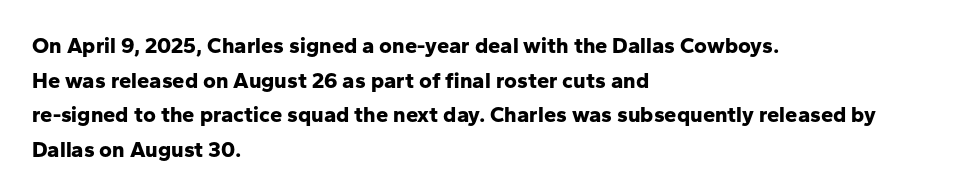
This sample uses an upright cut, with every glyph sitting square on the baseline. Whoever set this chose a conventional vertical rhythm. Students, note that the glyphs here touch the page at normal intervals. Strokes here are thick enough to call this a true bold.
